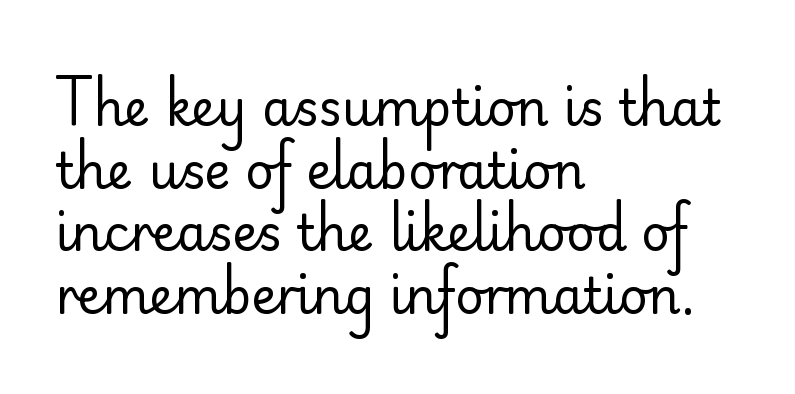
{"serif": "no", "italic": "no", "bold": "no", "weight": "regular", "width": "normal", "stroke_contrast": "low", "x_height": "small", "monospaced": "no", "underline": "no", "align": "left", "line_spacing": "normal", "line_spacing_ratio": 1.28, "letter_spacing": "normal", "letter_spacing_em": 0.0, "glyph_px": 49}
